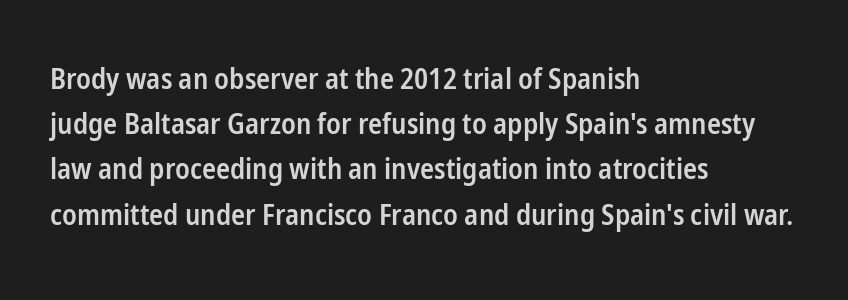
Q: Is the text bold? A: Semi-bold.
Q: Is the text italic (slanted)? A: No, it is upright.
Q: Is the typeface a serif or a sans-serif typeface? A: Sans-serif.
Q: Is the text underlined? A: No.
Q: How is the paragraph aligned? A: Left-aligned.
Q: Is the spacing between letters normal or unusually wide? A: Normal.
Q: Is the spacing between lines tight, normal or loose? A: Normal.
Q: Width (condensed, normal, or wide)? A: Condensed.
Q: Stroke contrast? A: Low.
Q: x-height? A: Medium.
Q: Monospaced? A: No.
